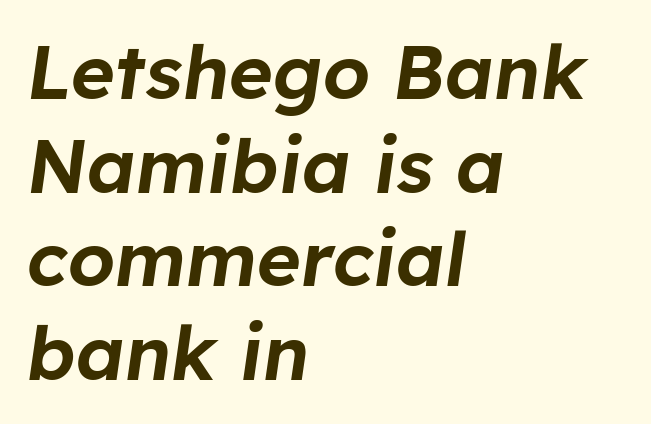
{"italic": "yes", "lean": "right", "slant_degrees": 8, "width": "normal", "stroke_contrast": "low", "x_height": "medium", "monospaced": "no", "underline": "no", "align": "left", "line_spacing": "normal", "line_spacing_ratio": 1.25, "letter_spacing": "normal", "letter_spacing_em": 0.0, "glyph_px": 75}
